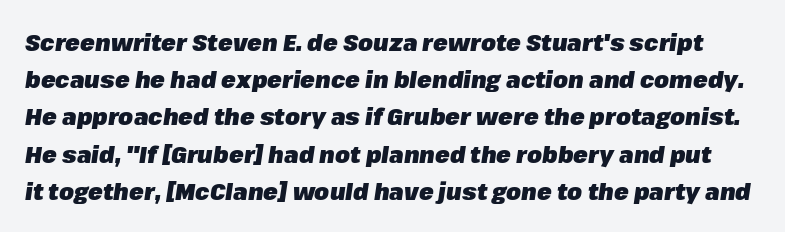
Spacing between characters is what you'd get straight out of the box. Plenty of ink on the page — the face is bold. A clean baseline with only descenders dipping below it. Emphasis-style slanted type is in use. A typesetter would call this leading conventional body-copy spacing.
